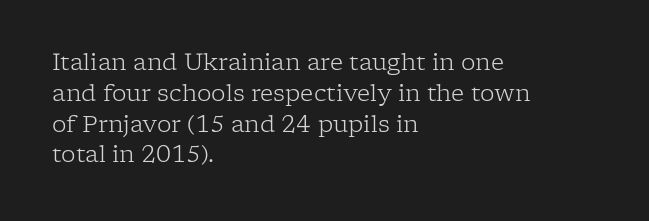
{"italic": "no", "bold": "no", "underline": "no", "align": "left", "line_spacing": "normal", "line_spacing_ratio": 1.34, "letter_spacing": "normal", "letter_spacing_em": 0.0, "glyph_px": 23}
